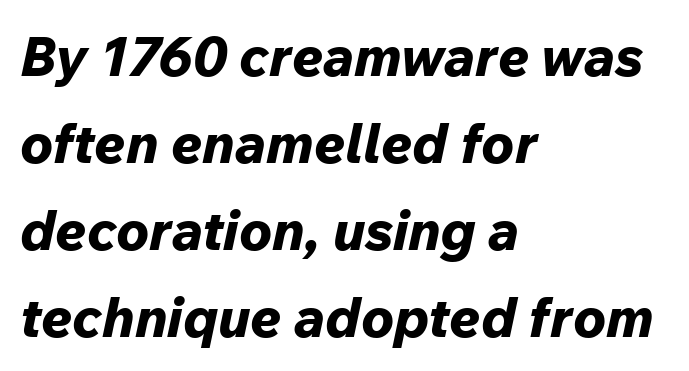
Q: Is the text bold? A: Yes.
Q: Is the text italic (slanted)? A: Yes, it leans right by about 12 degrees.
Q: Is the text underlined? A: No.
Q: How is the paragraph aligned? A: Left-aligned.
Q: Is the spacing between letters normal or unusually wide? A: Normal.
Q: Is the spacing between lines tight, normal or loose? A: Normal.
Q: Width (condensed, normal, or wide)? A: Normal.
Q: Stroke contrast? A: Low.
Q: x-height? A: Medium.
Q: Monospaced? A: No.
